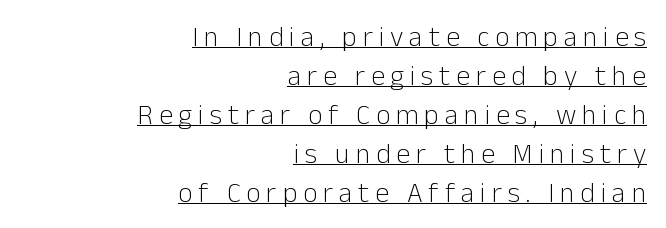
Q: Is the text bold? A: No.
Q: Is the text italic (slanted)? A: No, it is upright.
Q: Is the typeface a serif or a sans-serif typeface? A: Sans-serif.
Q: Is the text underlined? A: Yes.
Q: How is the paragraph aligned? A: Right-aligned.
Q: Is the spacing between letters normal or unusually wide? A: Unusually wide.
Q: Is the spacing between lines tight, normal or loose? A: Normal.
Q: Width (condensed, normal, or wide)? A: Normal.
Q: Stroke contrast? A: Low.
Q: x-height? A: Medium.
Q: Monospaced? A: No.
